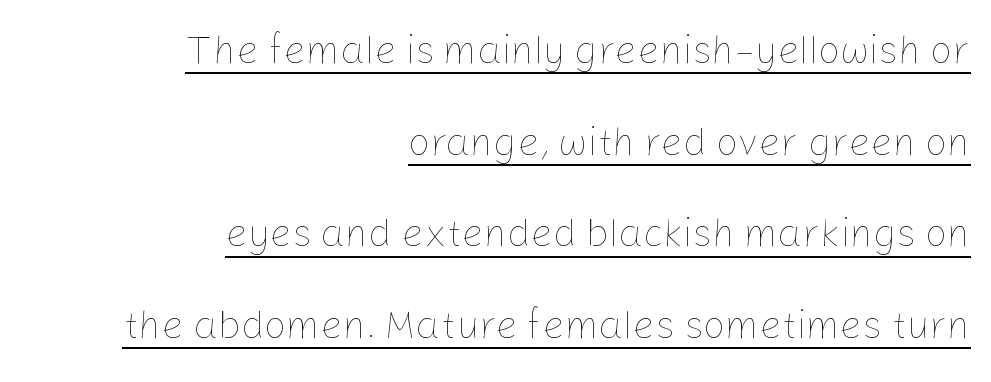
Q: Is the text bold? A: No.
Q: Is the text italic (slanted)? A: No, it is upright.
Q: Is the text underlined? A: Yes.
Q: How is the paragraph aligned? A: Right-aligned.
Q: Is the spacing between letters normal or unusually wide? A: Normal.
Q: Is the spacing between lines tight, normal or loose? A: Loose.
Q: Width (condensed, normal, or wide)? A: Normal.
Q: Stroke contrast? A: Low.
Q: x-height? A: Medium.
Q: Monospaced? A: No.
